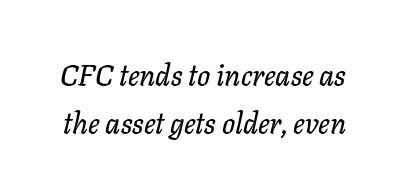
{"italic": "yes", "lean": "right", "slant_degrees": 11, "width": "normal", "stroke_contrast": "low", "x_height": "medium", "monospaced": "no", "underline": "no", "line_spacing": "normal", "line_spacing_ratio": 1.66, "letter_spacing": "normal", "letter_spacing_em": 0.0, "glyph_px": 29}
